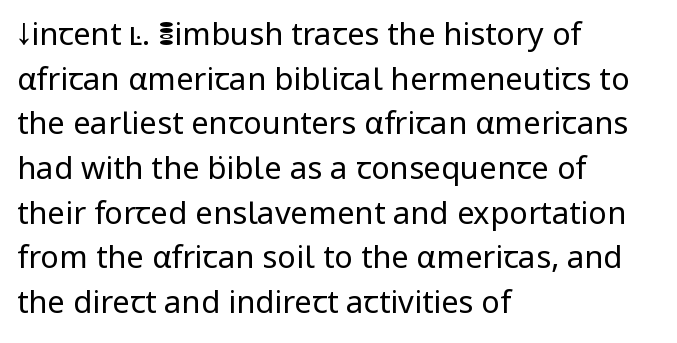
Q: Is the text bold? A: No.
Q: Is the text italic (slanted)? A: No, it is upright.
Q: Is the typeface a serif or a sans-serif typeface? A: Sans-serif.
Q: Is the text underlined? A: No.
Q: How is the paragraph aligned? A: Left-aligned.
Q: Is the spacing between letters normal or unusually wide? A: Normal.
Q: Is the spacing between lines tight, normal or loose? A: Normal.
Q: Width (condensed, normal, or wide)? A: Normal.
Q: Stroke contrast? A: Low.
Q: x-height? A: Medium.
Q: Monospaced? A: No.
